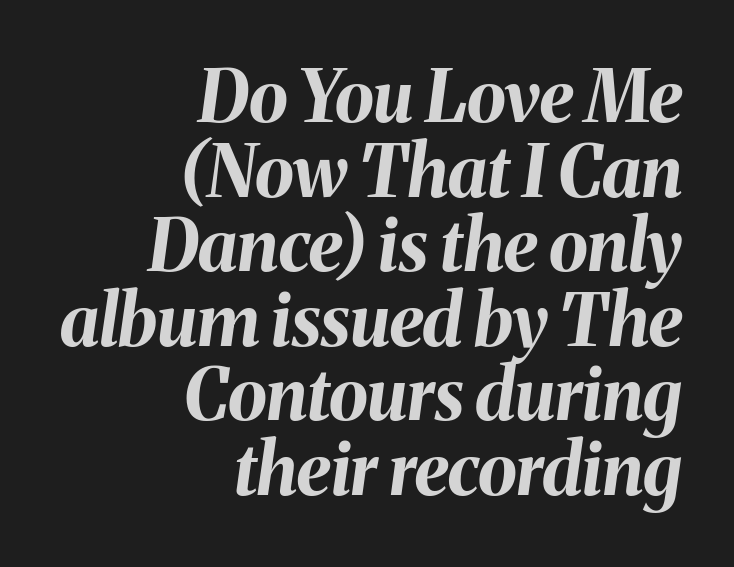
The image shows 71 px bold type, italic (leaning right); set right-aligned, tight line spacing (1.05x), normal letter spacing, not underlined; medium stroke contrast and a medium x-height.
